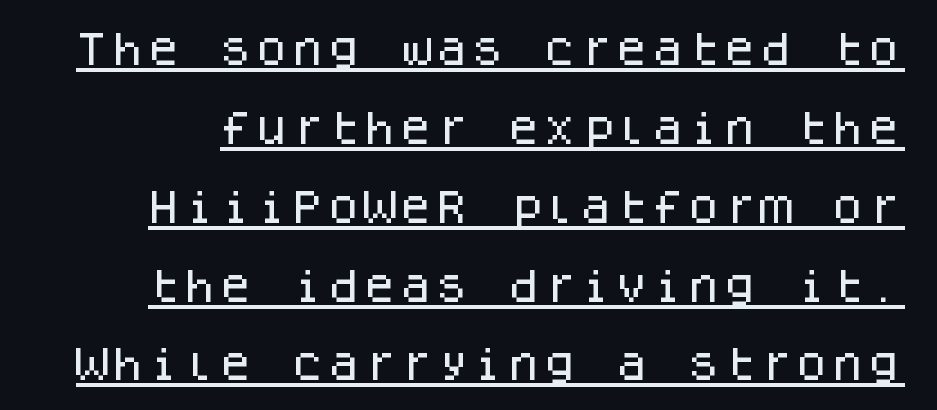
The image shows 36 px sans-serif type, upright, monospaced; set loose line spacing (2.19x), normal letter spacing, underlined; low stroke contrast and a large x-height.
